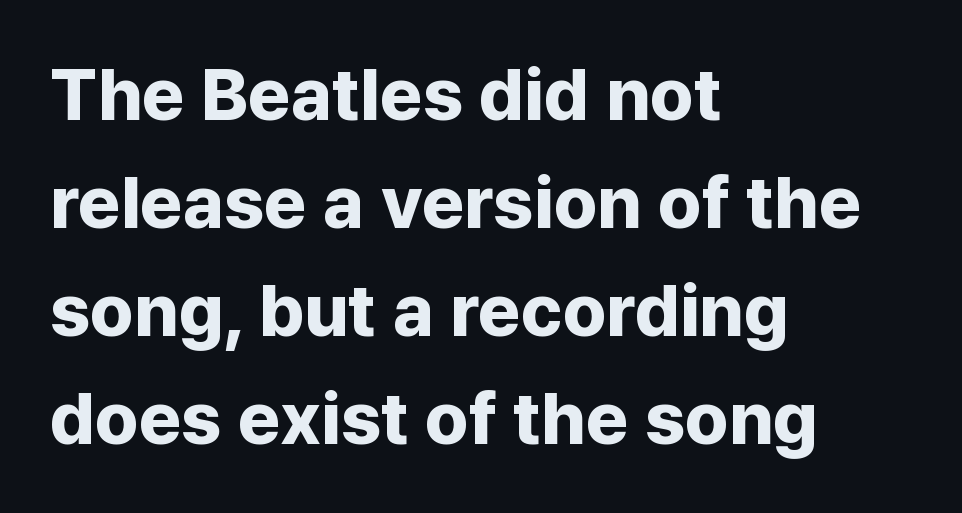
Students, note that the glyphs here touch the page at normal intervals. The vertical gap from one line to the next is medium. In terms of posture, this sample is upright. Plain, unruled lines of type. The typesetter chose a ragged-right arrangement here.
